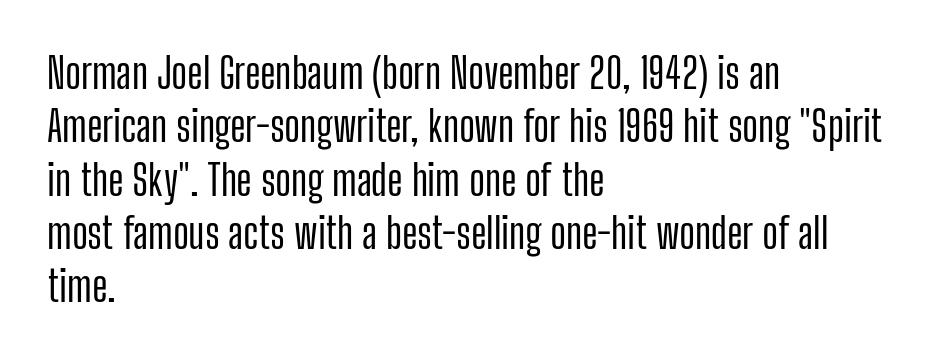
Q: Is the text italic (slanted)? A: No, it is upright.
Q: Is the typeface a serif or a sans-serif typeface? A: Sans-serif.
Q: Is the text underlined? A: No.
Q: How is the paragraph aligned? A: Left-aligned.
Q: Is the spacing between letters normal or unusually wide? A: Normal.
Q: Is the spacing between lines tight, normal or loose? A: Normal.
Q: Width (condensed, normal, or wide)? A: Condensed.
Q: Stroke contrast? A: Low.
Q: x-height? A: Medium.
Q: Monospaced? A: No.
